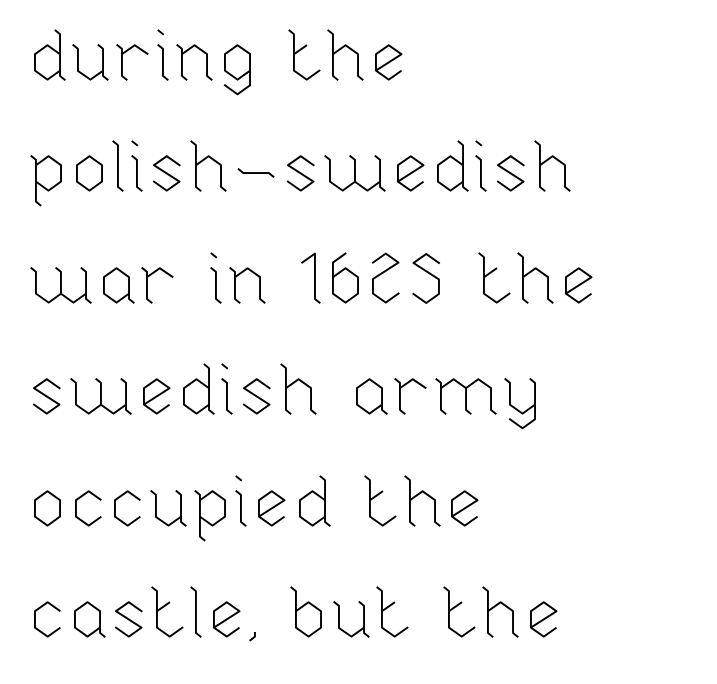
The image shows 71 px thin type, upright; set left-aligned, normal line spacing (1.57x), normal letter spacing, not underlined; low stroke contrast and a medium x-height.
